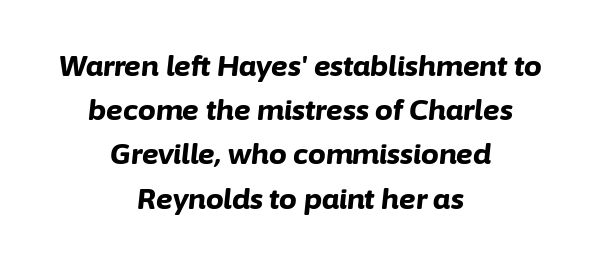
The image shows 28 px bold type, italic (leaning right); set centered, normal line spacing (1.58x), normal letter spacing, not underlined; low stroke contrast and a medium x-height.
